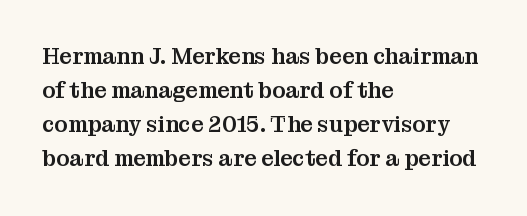
The image shows 22 px text type, upright; set left-aligned, normal line spacing (1.55x), normal letter spacing, not underlined.
